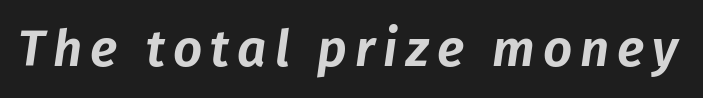
{"italic": "yes", "lean": "right", "slant_degrees": 8, "width": "normal", "stroke_contrast": "low", "x_height": "medium", "monospaced": "no", "underline": "no", "glyph_px": 51}
